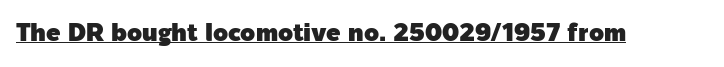
The image shows 24 px text type, upright; set normal letter spacing, underlined.
